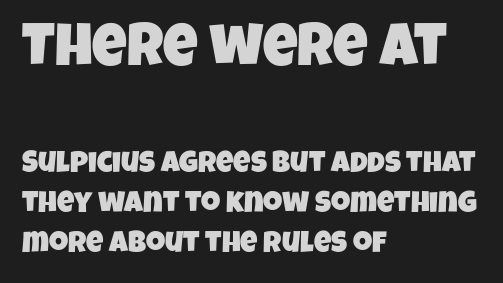
Does the bottom block carry the larger type? No, the top block does. How are the letters spaced? Ordinarily, with no added tracking. Each row of text sits above clean, open space. Proportional: the letters do not fall into vertical columns. The passage shown is typeset with a sans-serif family. Alignment: flush left.
